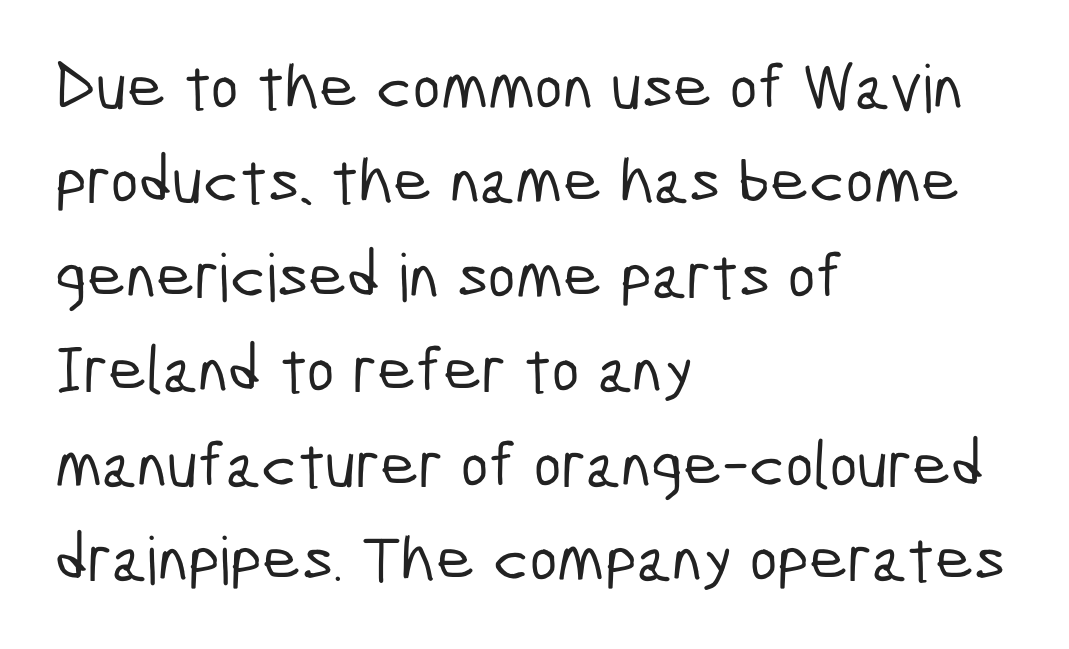
Note the varied advance widths — an 'i' is clearly narrower than an 'm'. The gaps between neighbouring characters are ordinary and unremarkable. The string is rendered with underlining switched off. Vertically, the passage feels balanced, rows spaced as you'd expect. Visually the block forms a straight wall on the left and a jagged coastline on the right.
